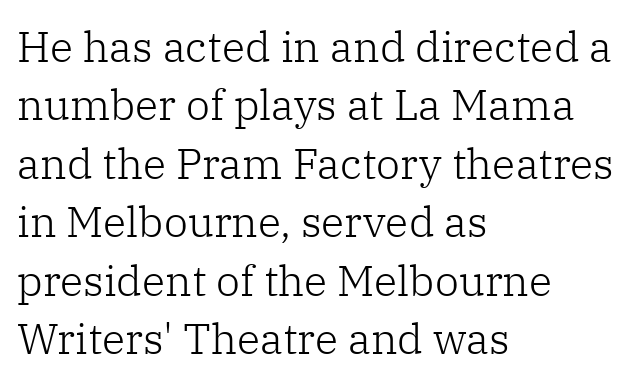
Q: Is the text bold? A: No.
Q: Is the text italic (slanted)? A: No, it is upright.
Q: Is the typeface a serif or a sans-serif typeface? A: Serif.
Q: Is the text underlined? A: No.
Q: How is the paragraph aligned? A: Left-aligned.
Q: Is the spacing between letters normal or unusually wide? A: Normal.
Q: Is the spacing between lines tight, normal or loose? A: Normal.
Q: Width (condensed, normal, or wide)? A: Normal.
Q: Stroke contrast? A: Low.
Q: x-height? A: Medium.
Q: Monospaced? A: No.
